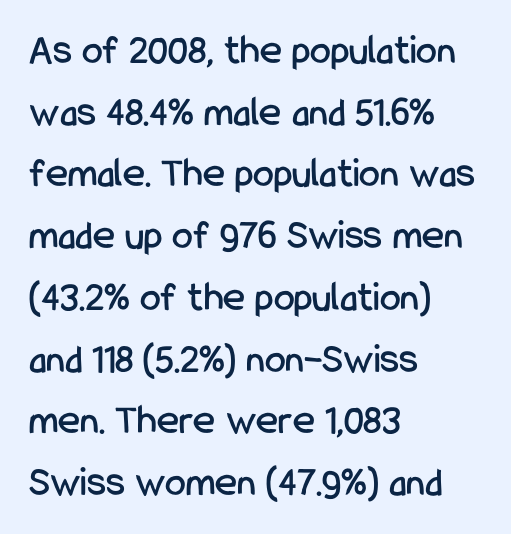
The image shows 42 px condensed sans-serif type, upright; set left-aligned, normal line spacing (1.47x), normal letter spacing, not underlined; low stroke contrast and a medium x-height.
